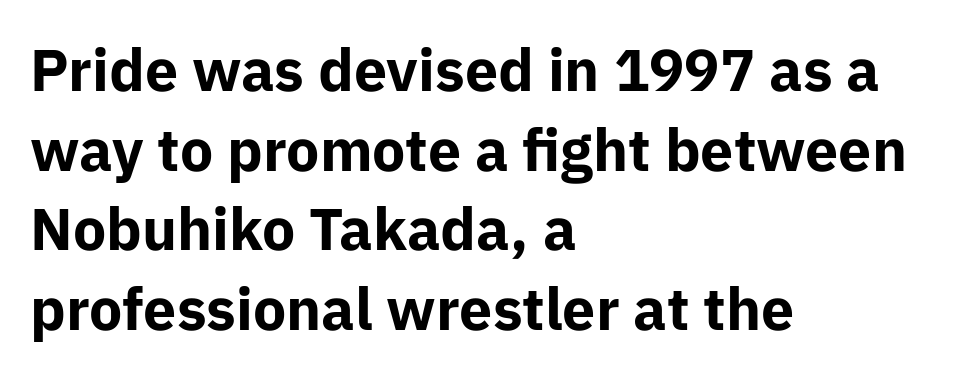
These lines stack with their left ends in a neat column. Do the letters lean? They stand straight. Each letter's strokes conclude bluntly, with no projecting serifs. The passage shown is typed in a proportional face where columns would drift. Typesetter's note: full bold, strokes at maximum text heaviness.
